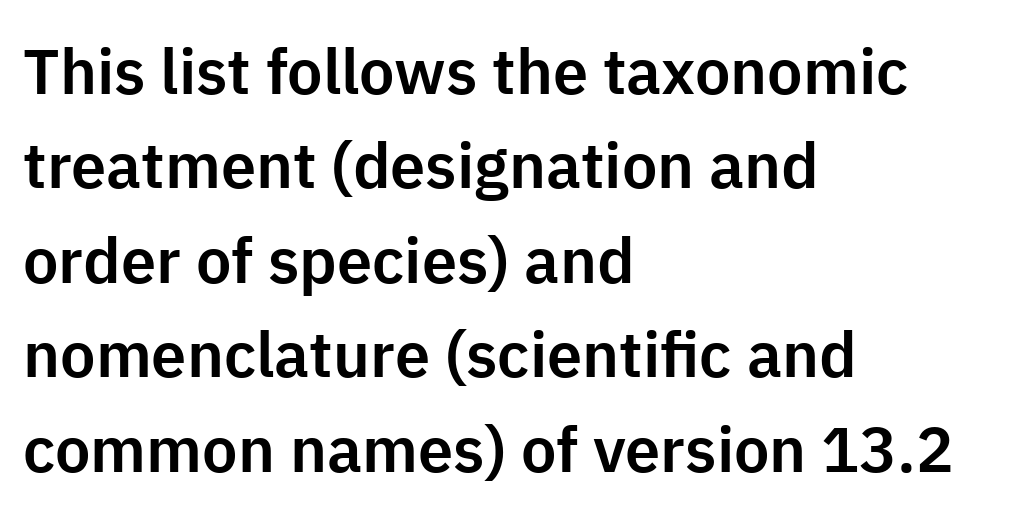
The image shows 63 px sans-serif type, upright; set left-aligned, normal line spacing (1.5x), normal letter spacing, not underlined; low stroke contrast and a medium x-height.
